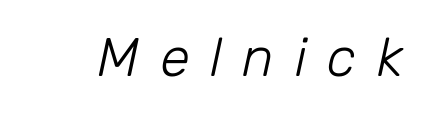
{"italic": "yes", "lean": "right", "slant_degrees": 12, "bold": "no", "weight": "light", "width": "normal", "stroke_contrast": "low", "x_height": "medium", "monospaced": "no", "underline": "no", "letter_spacing": "wide", "letter_spacing_em": 0.38, "glyph_px": 54}
